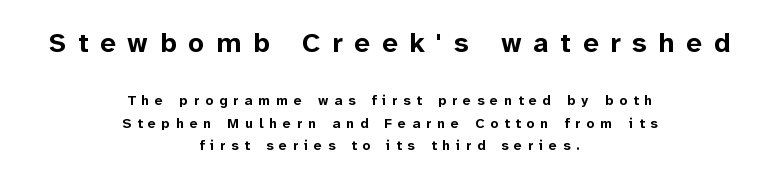
In terms of leading, this rendering sits right in the middle. Letter spacing: wide. Just letters on the line, the space beneath them empty. The passage shown is emphatically bold. Do the characters align in a grid? No, the font is proportional. The type family on display is of the sans-serif kind.
